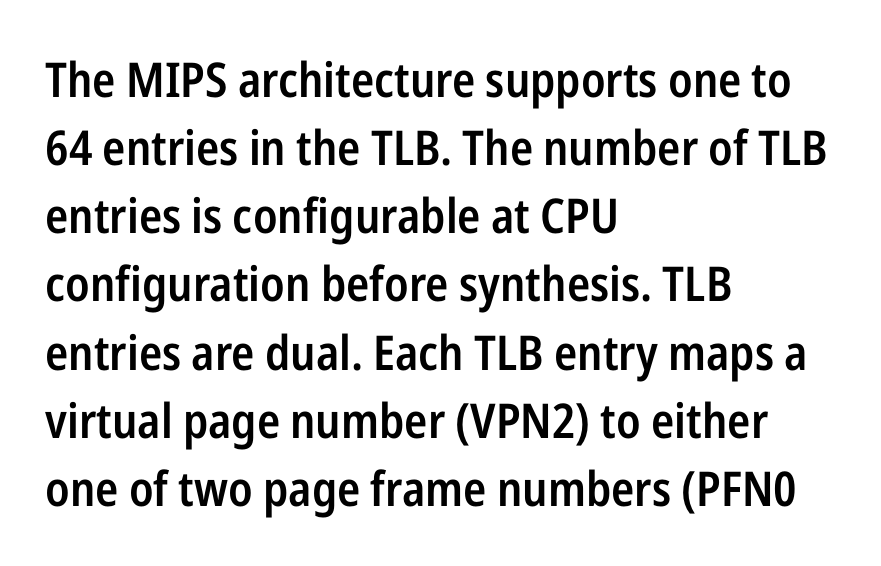
The image shows 48 px semibold, condensed sans-serif type, upright; set left-aligned, normal line spacing (1.42x), normal letter spacing, not underlined; low stroke contrast and a medium x-height.
